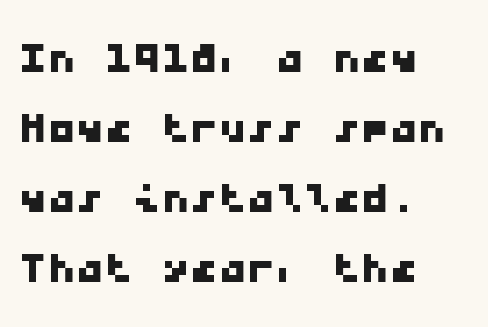
{"serif": "no", "width": "wide", "stroke_contrast": "low", "x_height": "medium", "monospaced": "yes", "underline": "no", "align": "left", "line_spacing_ratio": 1.23, "letter_spacing": "normal", "letter_spacing_em": 0.0, "glyph_px": 57}
